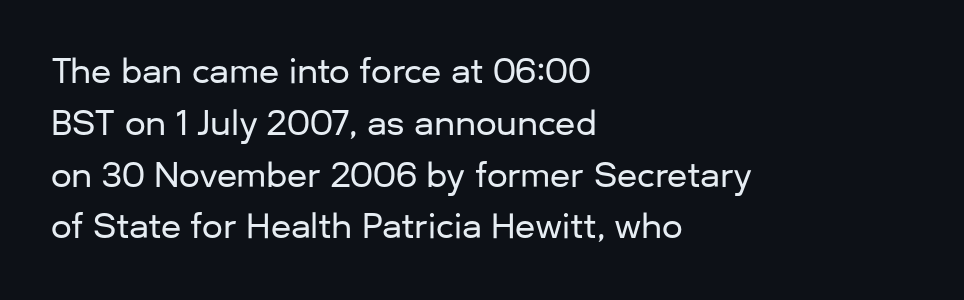
Q: Is the text italic (slanted)? A: No, it is upright.
Q: Is the typeface a serif or a sans-serif typeface? A: Sans-serif.
Q: Is the text underlined? A: No.
Q: How is the paragraph aligned? A: Left-aligned.
Q: Is the spacing between letters normal or unusually wide? A: Normal.
Q: Is the spacing between lines tight, normal or loose? A: Normal.
Q: Width (condensed, normal, or wide)? A: Normal.
Q: Stroke contrast? A: Low.
Q: x-height? A: Medium.
Q: Monospaced? A: No.
